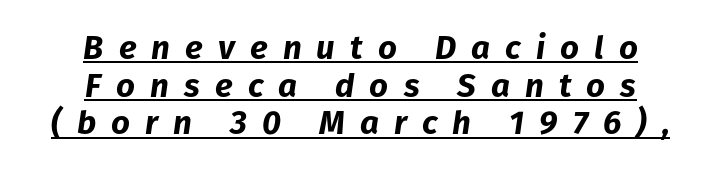
{"italic": "yes", "lean": "right", "slant_degrees": 8, "bold": "yes", "weight": "bold", "width": "normal", "stroke_contrast": "low", "x_height": "medium", "monospaced": "no", "underline": "yes", "align": "center", "line_spacing": "tight", "line_spacing_ratio": 1.14, "letter_spacing": "wide", "letter_spacing_em": 0.46, "glyph_px": 33}
